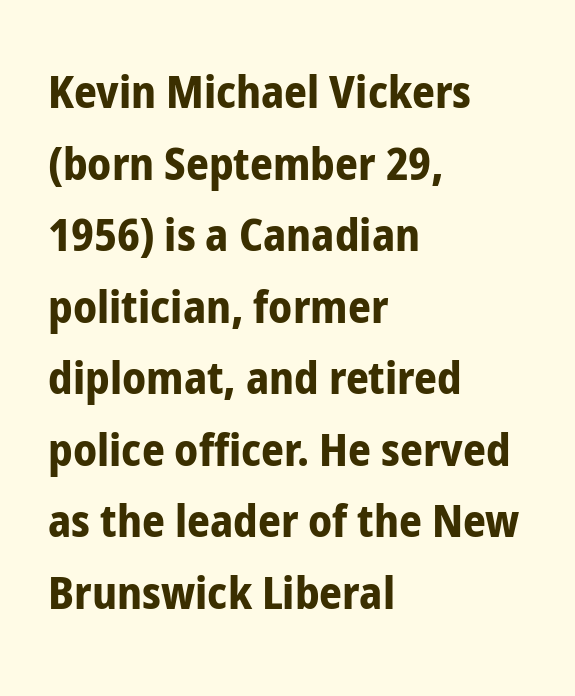
{"serif": "no", "italic": "no", "bold": "yes", "weight": "bold", "width": "condensed", "stroke_contrast": "low", "x_height": "medium", "monospaced": "no", "underline": "no", "align": "left", "line_spacing": "normal", "line_spacing_ratio": 1.59, "letter_spacing": "normal", "letter_spacing_em": 0.0, "glyph_px": 45}
